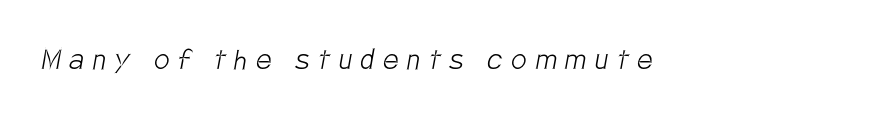
Q: Is the text bold? A: No.
Q: Is the typeface a serif or a sans-serif typeface? A: Sans-serif.
Q: Is the text underlined? A: No.
Q: Is the spacing between letters normal or unusually wide? A: Unusually wide.
Q: Width (condensed, normal, or wide)? A: Condensed.
Q: Stroke contrast? A: Low.
Q: x-height? A: Large.
Q: Monospaced? A: No.
